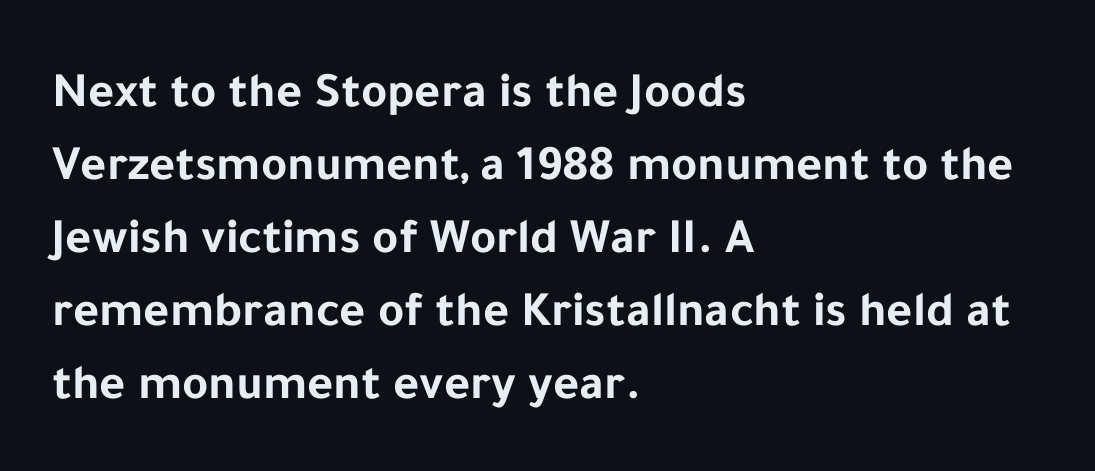
Q: Is the text bold? A: Yes.
Q: Is the text italic (slanted)? A: No, it is upright.
Q: Is the typeface a serif or a sans-serif typeface? A: Sans-serif.
Q: Is the text underlined? A: No.
Q: How is the paragraph aligned? A: Left-aligned.
Q: Is the spacing between letters normal or unusually wide? A: Normal.
Q: Is the spacing between lines tight, normal or loose? A: Normal.
Q: Width (condensed, normal, or wide)? A: Normal.
Q: Stroke contrast? A: Low.
Q: x-height? A: Medium.
Q: Monospaced? A: No.
